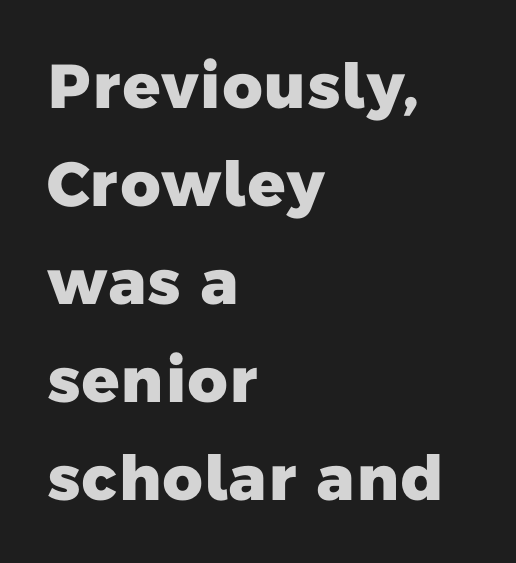
{"serif": "no", "bold": "yes", "weight": "heavy", "width": "normal", "stroke_contrast": "low", "x_height": "medium", "monospaced": "no", "underline": "no", "align": "left", "line_spacing": "normal", "line_spacing_ratio": 1.58, "letter_spacing": "normal", "letter_spacing_em": 0.0, "glyph_px": 62}
